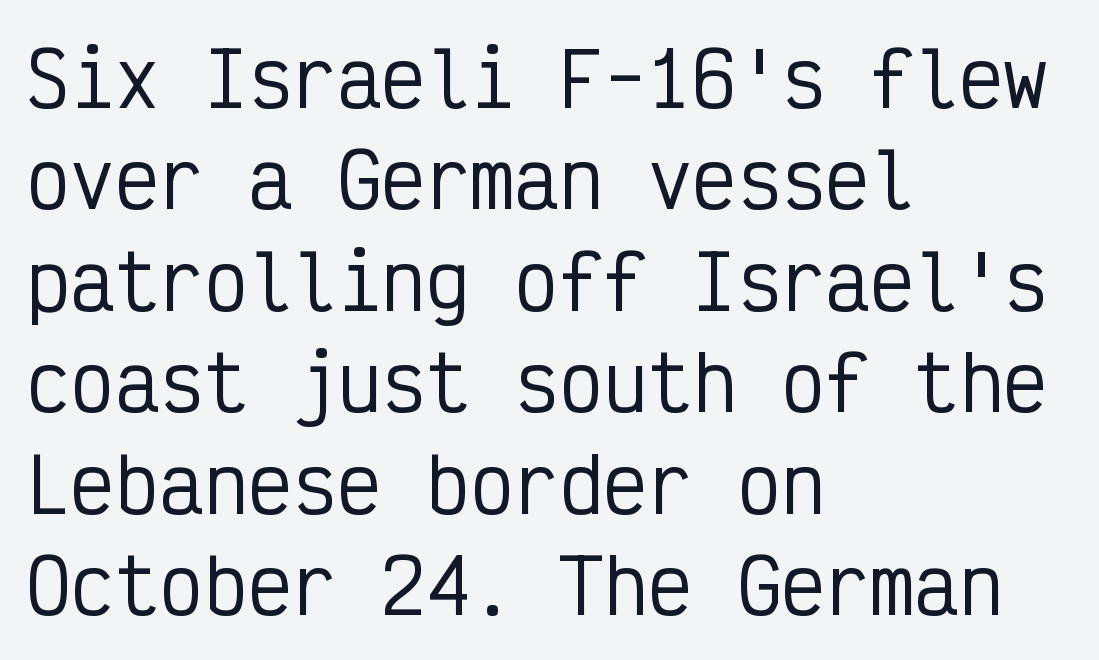
Q: Is the text italic (slanted)? A: No, it is upright.
Q: Is the typeface a serif or a sans-serif typeface? A: Sans-serif.
Q: Is the text underlined? A: No.
Q: How is the paragraph aligned? A: Left-aligned.
Q: Is the spacing between letters normal or unusually wide? A: Normal.
Q: Is the spacing between lines tight, normal or loose? A: Normal.
Q: Width (condensed, normal, or wide)? A: Condensed.
Q: Stroke contrast? A: Low.
Q: x-height? A: Medium.
Q: Monospaced? A: Yes.
